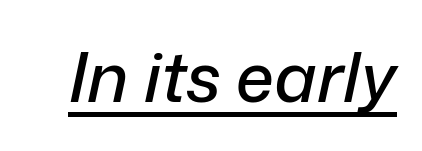
The image shows 69 px text type, italic (leaning right); set normal letter spacing, underlined; low stroke contrast and a medium x-height.
